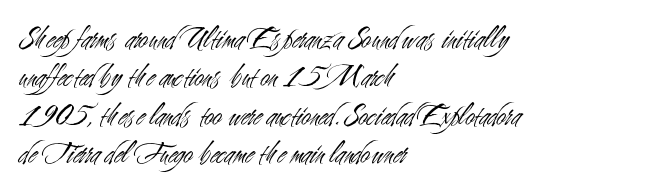
The image shows 32 px light, condensed sans-serif type; set left-aligned, line spacing 1.2x, normal letter spacing, not underlined; medium stroke contrast and a small x-height.
